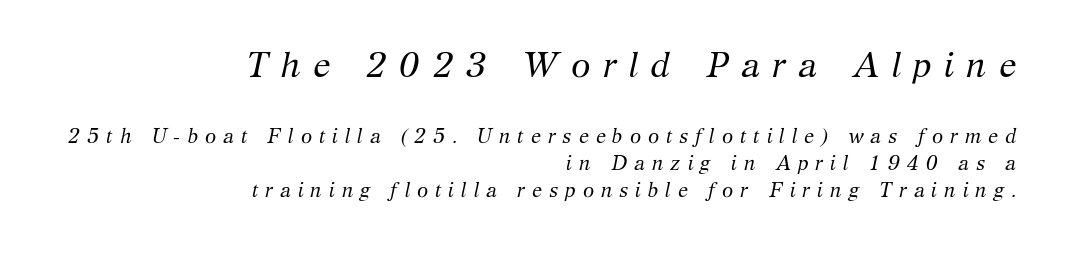
Q: Is the text bold? A: No.
Q: Is the text italic (slanted)? A: Yes, it leans right by about 12 degrees.
Q: Is the typeface a serif or a sans-serif typeface? A: Serif.
Q: Is the text underlined? A: No.
Q: How is the paragraph aligned? A: Right-aligned.
Q: Is the spacing between letters normal or unusually wide? A: Unusually wide.
Q: Is the spacing between lines tight, normal or loose? A: Normal.
Q: Which block of text is set in a larger size, the first (top) or the second (bottom)? A: The first (top) one.
Q: Width (condensed, normal, or wide)? A: Normal.
Q: Stroke contrast? A: Medium.
Q: x-height? A: Medium.
Q: Monospaced? A: No.
